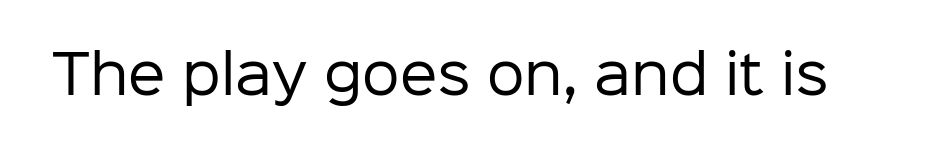
{"serif": "no", "italic": "no", "bold": "no", "weight": "regular", "width": "normal", "stroke_contrast": "low", "x_height": "medium", "monospaced": "no", "underline": "no", "letter_spacing": "normal", "letter_spacing_em": 0.0, "glyph_px": 53}
